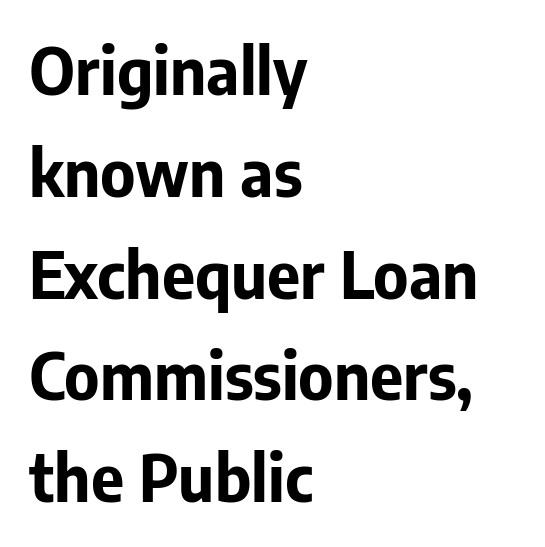
The image shows 64 px bold sans-serif type, upright; set left-aligned, normal line spacing (1.59x), normal letter spacing, not underlined; low stroke contrast and a medium x-height.
